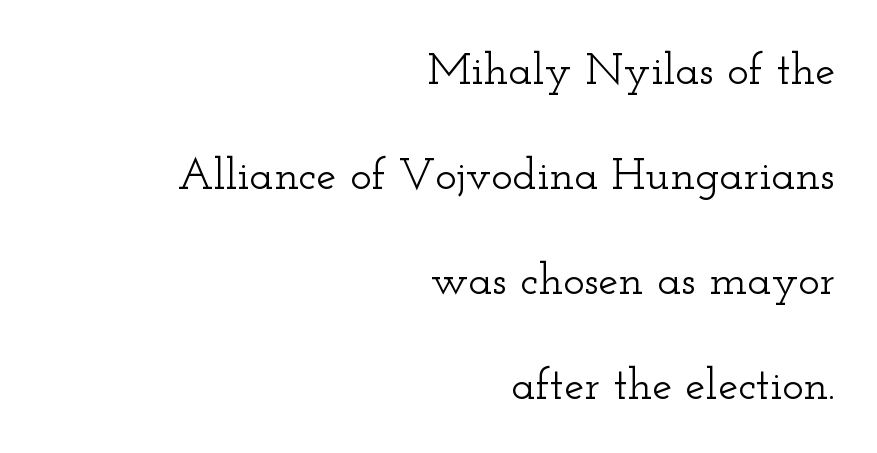
The image shows 45 px wide serif type, upright; set right-aligned, loose line spacing (2.33x), normal letter spacing, not underlined; low stroke contrast and a small x-height.
